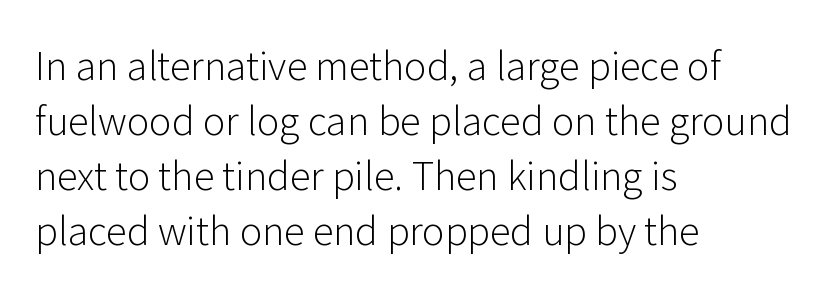
{"serif": "no", "italic": "no", "bold": "no", "weight": "light", "width": "normal", "stroke_contrast": "low", "x_height": "medium", "monospaced": "no", "underline": "no", "align": "left", "line_spacing": "normal", "line_spacing_ratio": 1.45, "letter_spacing": "normal", "letter_spacing_em": 0.0, "glyph_px": 38}
